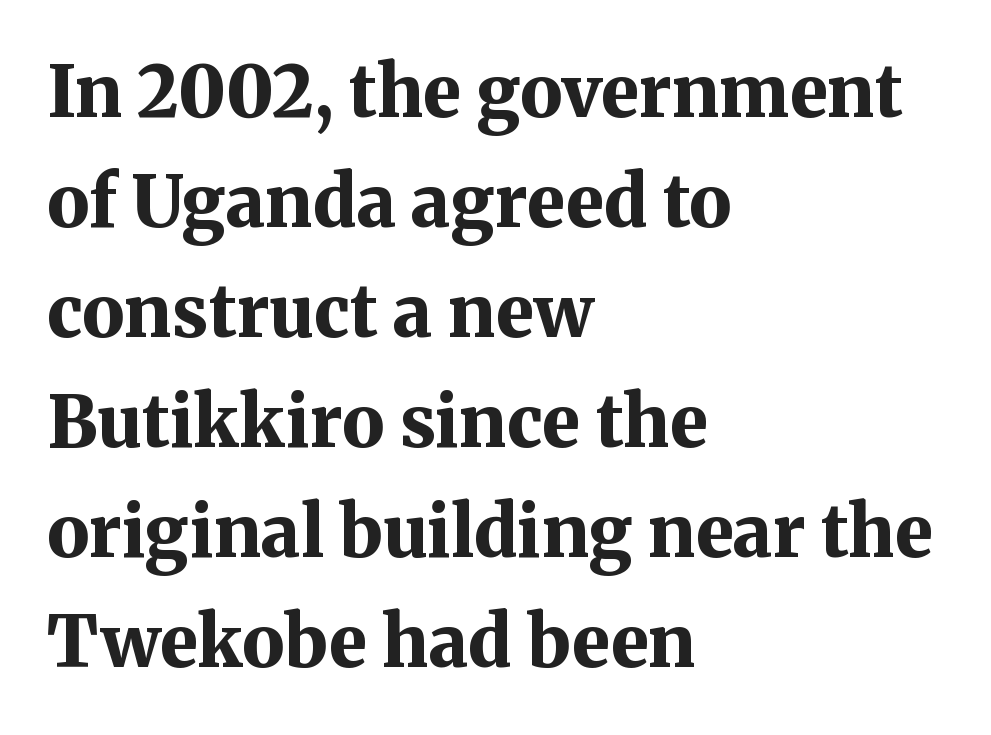
Strong, thick strokes mark this as bold type. The area under the type is left untouched. If you measured baseline to baseline, you'd find a middling distance. You could not count columns in this text — the font is proportionally spaced. The letterforms sit shoulder to shoulder at normal distance. If you drew a line through each stem, it would be perfectly vertical.
